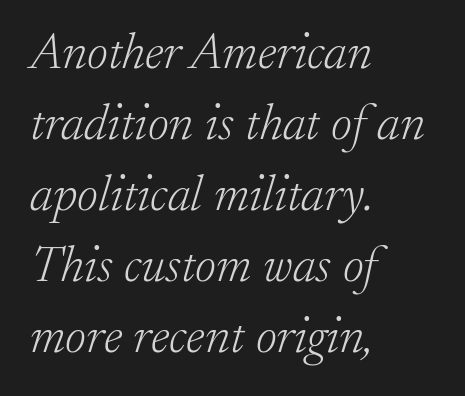
Q: Is the text bold? A: No.
Q: Is the text italic (slanted)? A: Yes, it leans right by about 17 degrees.
Q: Is the typeface a serif or a sans-serif typeface? A: Serif.
Q: Is the text underlined? A: No.
Q: How is the paragraph aligned? A: Left-aligned.
Q: Is the spacing between letters normal or unusually wide? A: Normal.
Q: Is the spacing between lines tight, normal or loose? A: Normal.
Q: Width (condensed, normal, or wide)? A: Normal.
Q: Stroke contrast? A: Low.
Q: x-height? A: Small.
Q: Monospaced? A: No.
